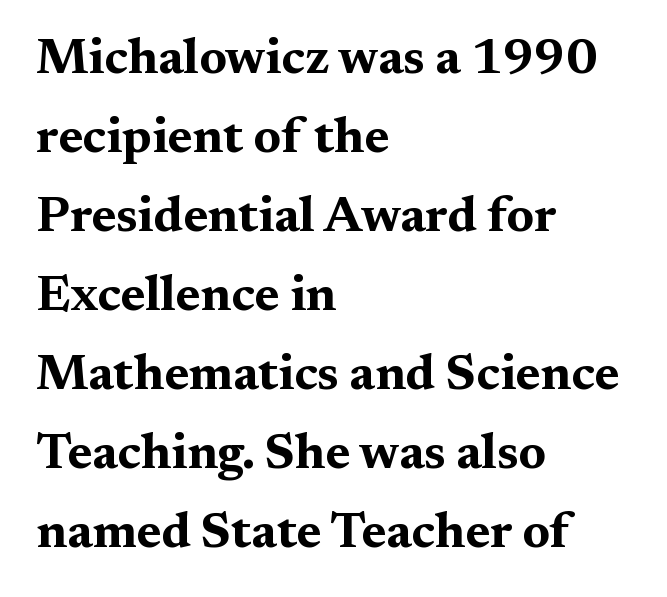
Q: Is the text bold? A: Yes.
Q: Is the text italic (slanted)? A: No, it is upright.
Q: Is the typeface a serif or a sans-serif typeface? A: Serif.
Q: Is the text underlined? A: No.
Q: How is the paragraph aligned? A: Left-aligned.
Q: Is the spacing between letters normal or unusually wide? A: Normal.
Q: Is the spacing between lines tight, normal or loose? A: Normal.
Q: Width (condensed, normal, or wide)? A: Wide.
Q: Stroke contrast? A: Medium.
Q: x-height? A: Medium.
Q: Monospaced? A: No.
